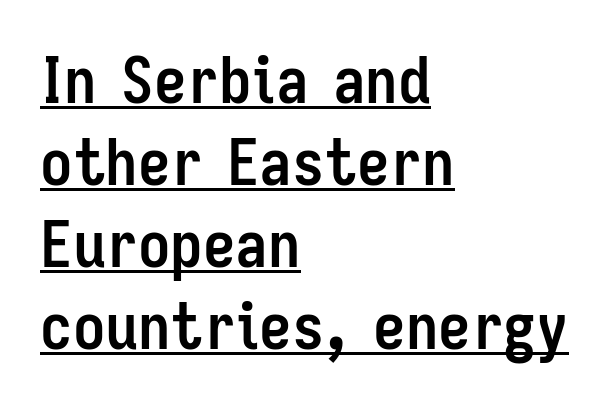
{"serif": "no", "italic": "no", "bold": "yes", "weight": "semibold", "width": "condensed", "stroke_contrast": "low", "x_height": "medium", "monospaced": "no", "underline": "yes", "align": "left", "line_spacing": "normal", "line_spacing_ratio": 1.26, "letter_spacing": "normal", "letter_spacing_em": 0.0, "glyph_px": 65}
